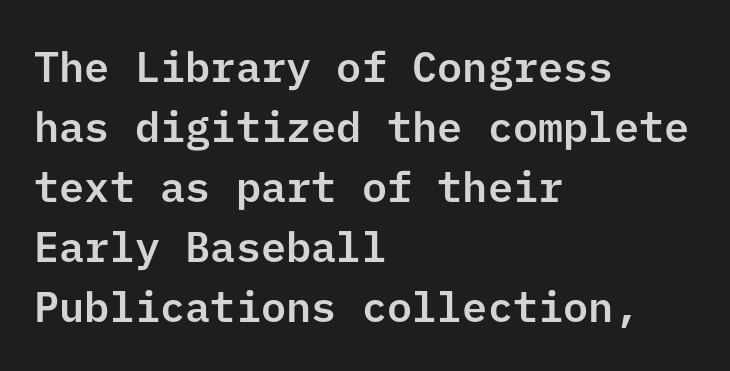
Q: Is the text italic (slanted)? A: No, it is upright.
Q: Is the typeface a serif or a sans-serif typeface? A: Sans-serif.
Q: Is the text underlined? A: No.
Q: How is the paragraph aligned? A: Left-aligned.
Q: Is the spacing between letters normal or unusually wide? A: Normal.
Q: Is the spacing between lines tight, normal or loose? A: Normal.
Q: Width (condensed, normal, or wide)? A: Normal.
Q: Stroke contrast? A: Low.
Q: x-height? A: Medium.
